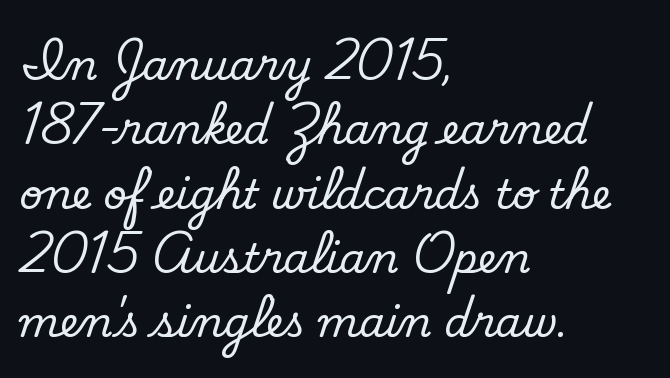
Q: Is the text bold? A: No.
Q: Is the typeface a serif or a sans-serif typeface? A: Sans-serif.
Q: Is the text underlined? A: No.
Q: How is the paragraph aligned? A: Left-aligned.
Q: Is the spacing between letters normal or unusually wide? A: Normal.
Q: Is the spacing between lines tight, normal or loose? A: Normal.
Q: Width (condensed, normal, or wide)? A: Normal.
Q: Stroke contrast? A: Low.
Q: x-height? A: Small.
Q: Monospaced? A: No.
